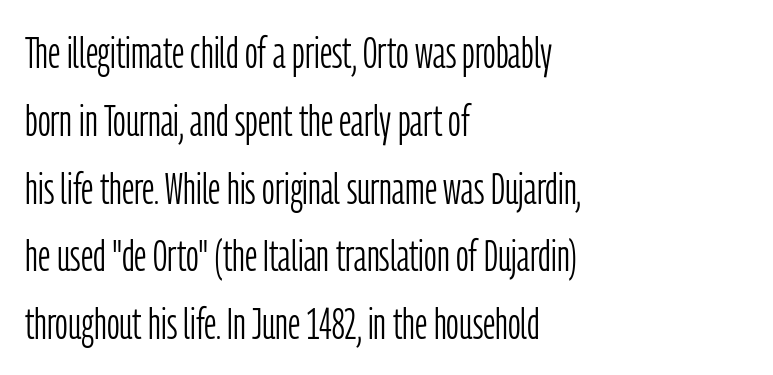
{"serif": "no", "italic": "no", "bold": "no", "weight": "light", "width": "condensed", "stroke_contrast": "low", "x_height": "medium", "monospaced": "no", "underline": "no", "align": "left", "line_spacing": "normal", "line_spacing_ratio": 1.54, "letter_spacing": "normal", "letter_spacing_em": 0.0, "glyph_px": 44}
